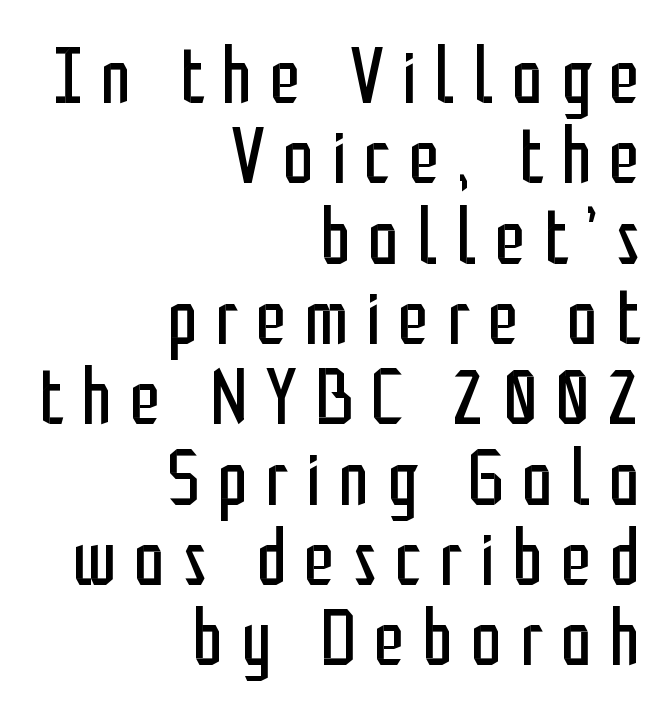
The image shows 78 px regular-weight, condensed sans-serif type, upright; set right-aligned, tight line spacing (1.03x), unusually wide letter spacing (+0.23 em), not underlined; low stroke contrast and a medium x-height.
